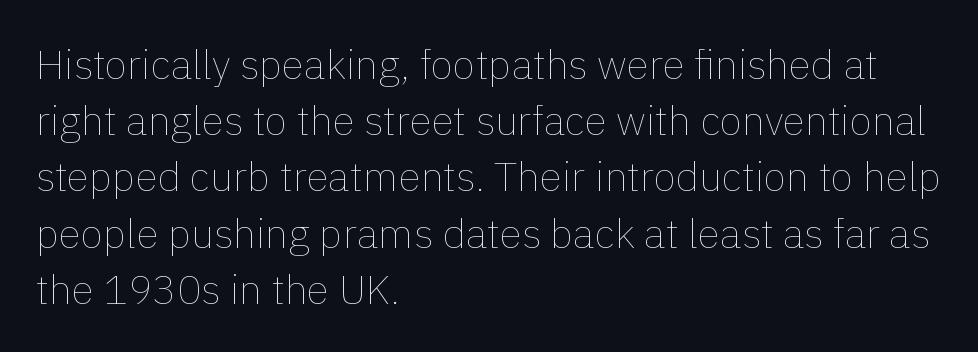
The image shows 41 px thin type, upright; set left-aligned, normal line spacing (1.37x), normal letter spacing, not underlined; a medium x-height.
